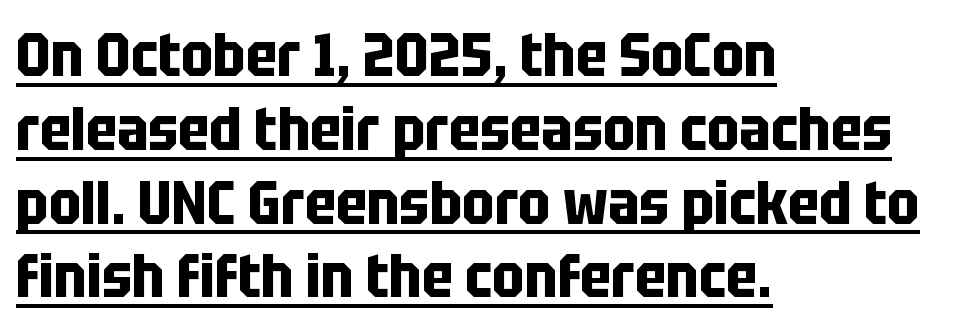
The image shows 60 px bold, condensed sans-serif type, upright; set left-aligned, line spacing 1.23x, normal letter spacing, underlined; low stroke contrast and a large x-height.
